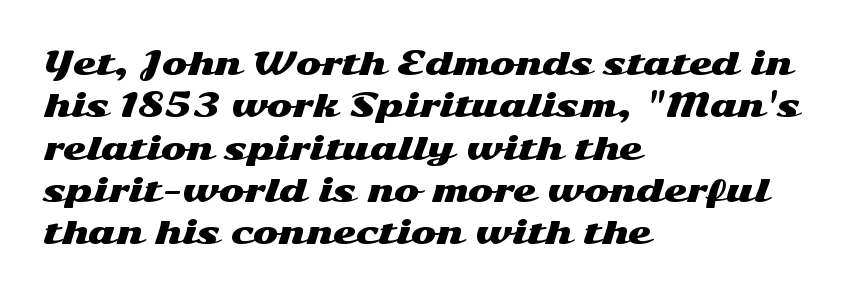
The image shows 30 px wide sans-serif type; set left-aligned, normal line spacing (1.41x), normal letter spacing, not underlined; medium stroke contrast and a medium x-height.
